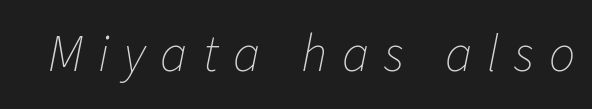
Q: Is the text bold? A: No.
Q: Is the text italic (slanted)? A: Yes, it leans right by about 11 degrees.
Q: Is the text underlined? A: No.
Q: Is the spacing between letters normal or unusually wide? A: Unusually wide.
Q: Width (condensed, normal, or wide)? A: Normal.
Q: Stroke contrast? A: Low.
Q: x-height? A: Medium.
Q: Monospaced? A: No.
